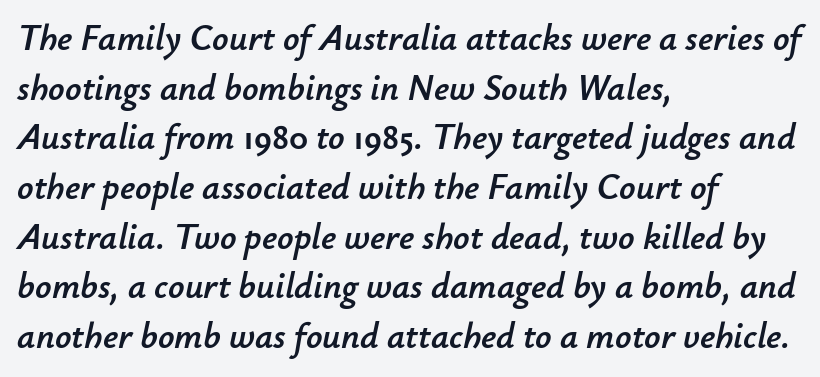
{"italic": "yes", "lean": "right", "slant_degrees": 12, "width": "normal", "stroke_contrast": "low", "x_height": "small", "monospaced": "no", "underline": "no", "align": "left", "line_spacing": "normal", "line_spacing_ratio": 1.38, "letter_spacing": "normal", "letter_spacing_em": 0.0, "glyph_px": 36}
